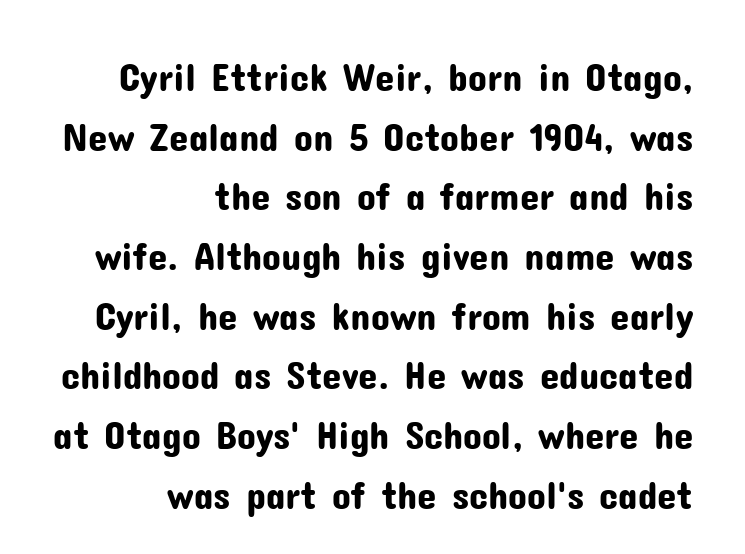
{"serif": "no", "italic": "no", "width": "normal", "stroke_contrast": "low", "x_height": "medium", "monospaced": "no", "underline": "no", "align": "right", "line_spacing": "normal", "line_spacing_ratio": 1.53, "letter_spacing": "normal", "letter_spacing_em": 0.0, "glyph_px": 39}
